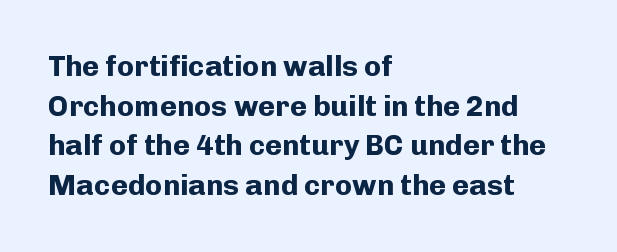
{"serif": "no", "italic": "no", "bold": "yes", "weight": "bold", "width": "normal", "stroke_contrast": "low", "x_height": "medium", "monospaced": "no", "underline": "no", "align": "left", "line_spacing": "normal", "line_spacing_ratio": 1.37, "letter_spacing": "normal", "letter_spacing_em": 0.0, "glyph_px": 29}
